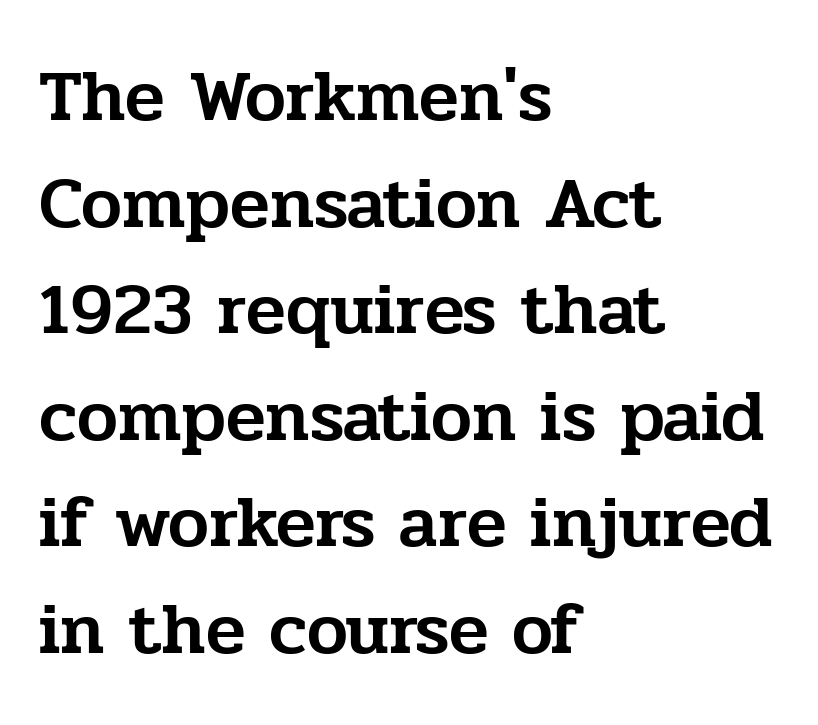
The image shows 73 px serif type, upright; set left-aligned, normal line spacing (1.46x), normal letter spacing, not underlined; low stroke contrast and a medium x-height.
